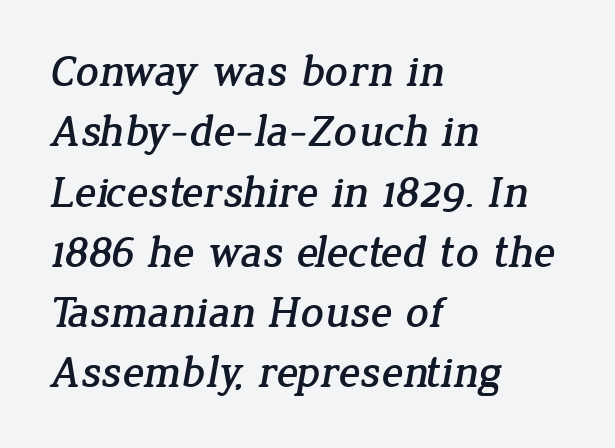
The image shows 45 px serif type; set left-aligned, normal line spacing (1.34x), normal letter spacing, not underlined; low stroke contrast and a medium x-height.
